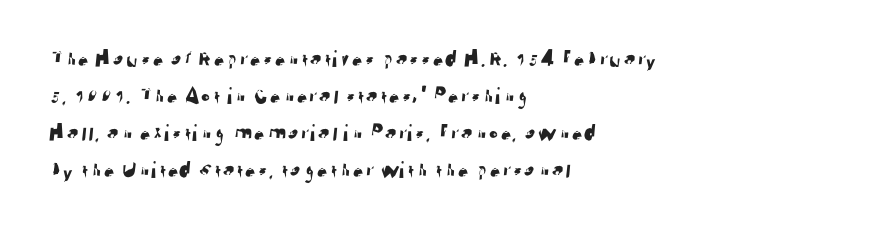
Q: Is the text underlined? A: No.
Q: How is the paragraph aligned? A: Left-aligned.
Q: Is the spacing between letters normal or unusually wide? A: Normal.
Q: Is the spacing between lines tight, normal or loose? A: Normal.
